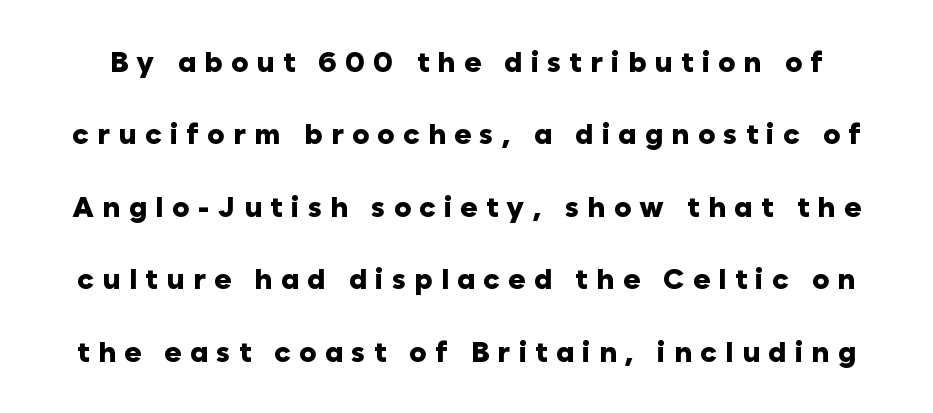
Q: Is the text bold? A: Yes.
Q: Is the text italic (slanted)? A: No, it is upright.
Q: Is the typeface a serif or a sans-serif typeface? A: Sans-serif.
Q: Is the text underlined? A: No.
Q: Is the spacing between letters normal or unusually wide? A: Unusually wide.
Q: Is the spacing between lines tight, normal or loose? A: Loose.
Q: Width (condensed, normal, or wide)? A: Normal.
Q: Stroke contrast? A: Low.
Q: x-height? A: Medium.
Q: Monospaced? A: No.
